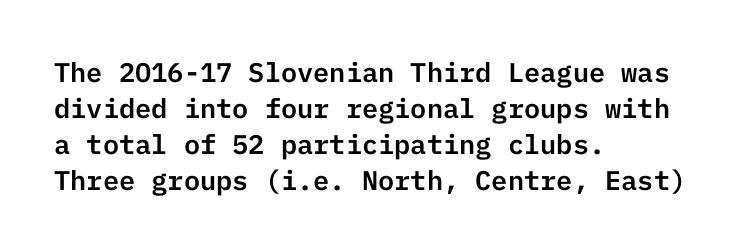
Vertically, the passage feels balanced, rows spaced as you'd expect. The face used here is rendered with its standard letterfit. The words here are not underlined. Posture: straight, roman, zero tilt.
